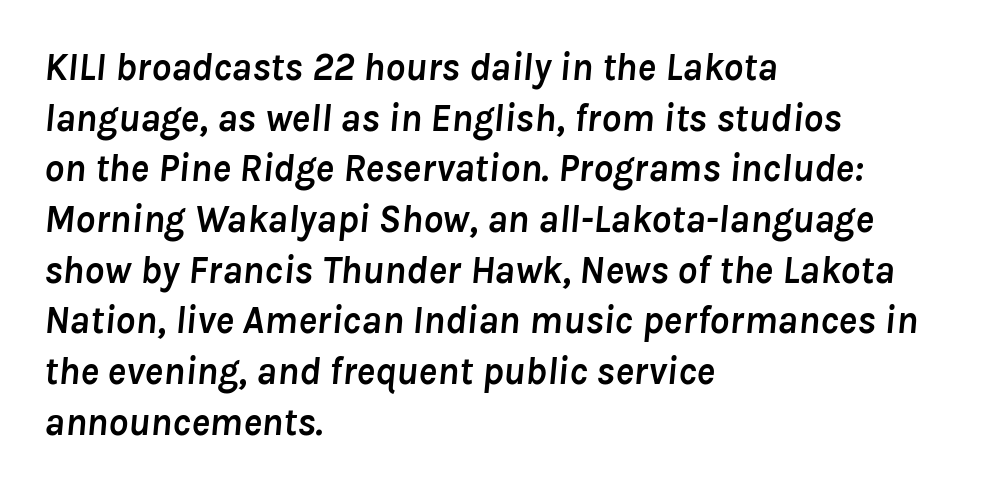
{"italic": "yes", "lean": "right", "slant_degrees": 8, "bold": "yes", "weight": "semibold", "width": "normal", "stroke_contrast": "low", "x_height": "medium", "monospaced": "no", "underline": "no", "align": "left", "line_spacing": "normal", "line_spacing_ratio": 1.3, "letter_spacing": "normal", "letter_spacing_em": 0.0, "glyph_px": 39}
